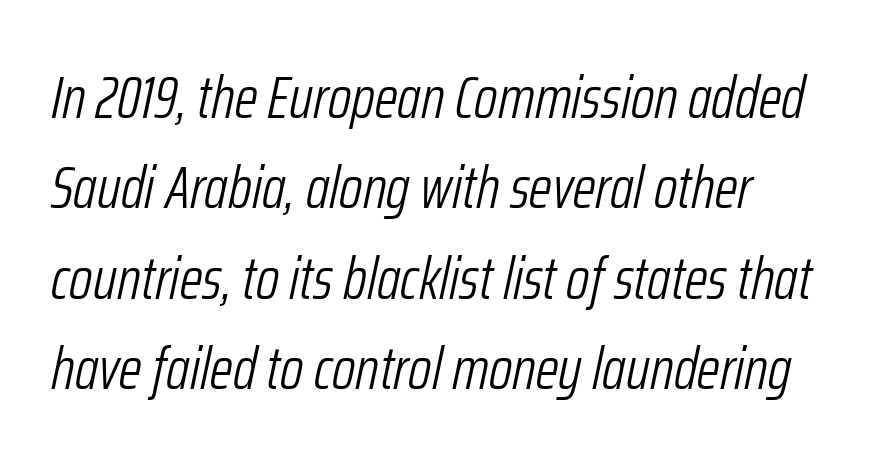
{"italic": "yes", "lean": "right", "slant_degrees": 12, "bold": "no", "weight": "light", "width": "condensed", "stroke_contrast": "low", "x_height": "medium", "monospaced": "no", "underline": "no", "line_spacing": "normal", "line_spacing_ratio": 1.53, "letter_spacing": "normal", "letter_spacing_em": 0.0, "glyph_px": 59}
